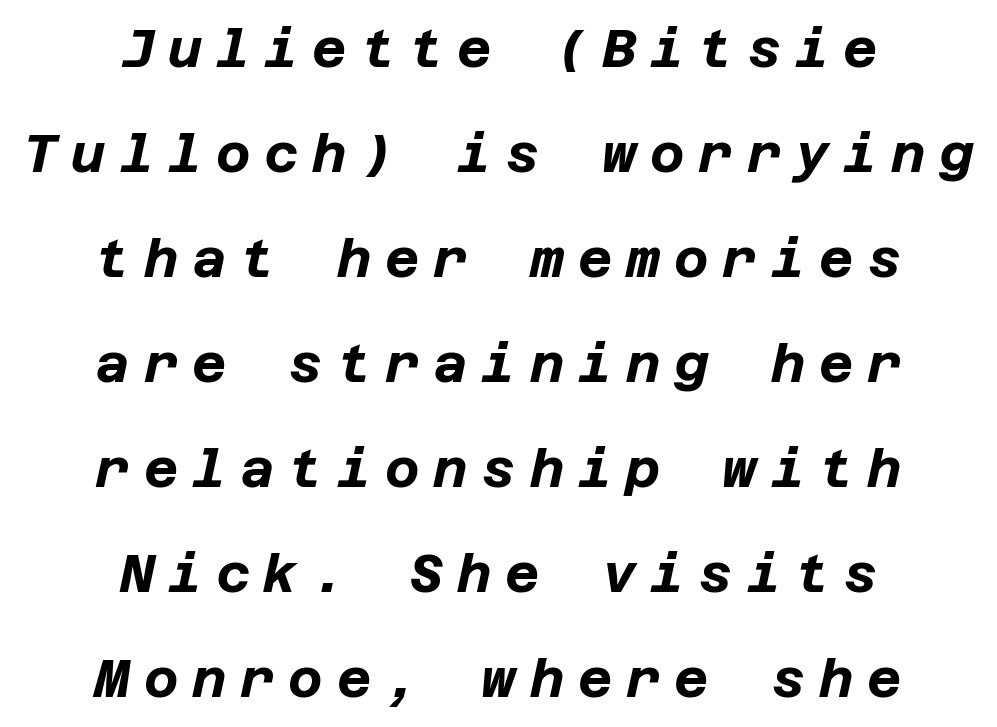
Q: Is the text bold? A: Yes.
Q: Is the text italic (slanted)? A: Yes, it leans right by about 12 degrees.
Q: Is the text underlined? A: No.
Q: How is the paragraph aligned? A: Centered.
Q: Is the spacing between letters normal or unusually wide? A: Unusually wide.
Q: Is the spacing between lines tight, normal or loose? A: Loose.
Q: Width (condensed, normal, or wide)? A: Normal.
Q: Stroke contrast? A: Low.
Q: x-height? A: Large.
